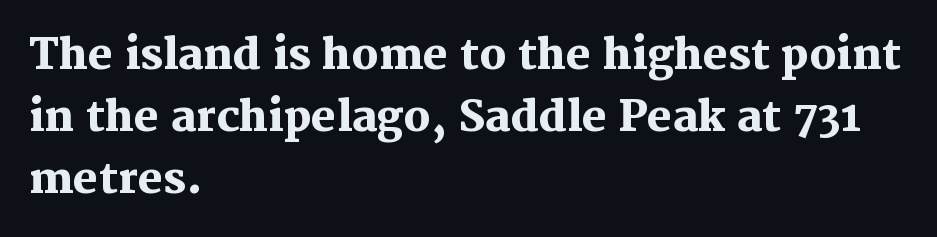
{"serif": "yes", "italic": "no", "bold": "yes", "weight": "heavy", "width": "normal", "stroke_contrast": "medium", "x_height": "medium", "monospaced": "no", "underline": "no", "align": "left", "line_spacing": "normal", "line_spacing_ratio": 1.48, "letter_spacing": "normal", "letter_spacing_em": 0.0, "glyph_px": 42}
